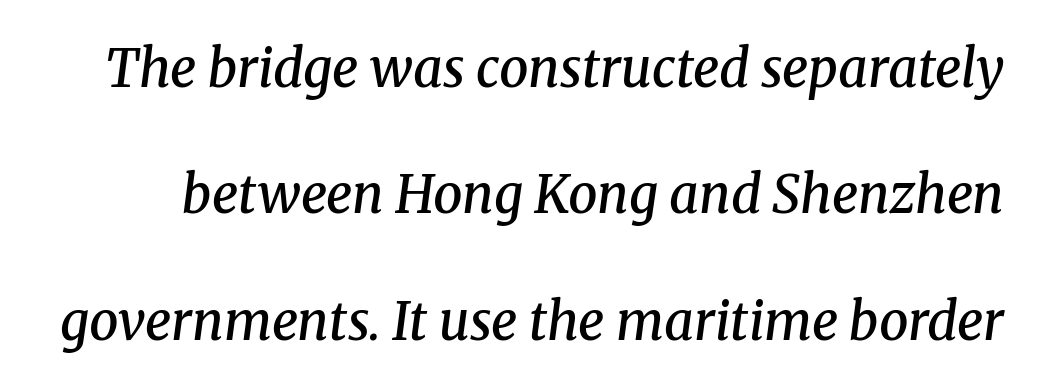
{"serif": "yes", "italic": "yes", "lean": "right", "slant_degrees": 8, "bold": "semi", "weight": "semibold", "width": "normal", "stroke_contrast": "medium", "x_height": "medium", "monospaced": "no", "underline": "no", "line_spacing": "loose", "line_spacing_ratio": 2.43, "letter_spacing": "normal", "letter_spacing_em": 0.0, "glyph_px": 52}
